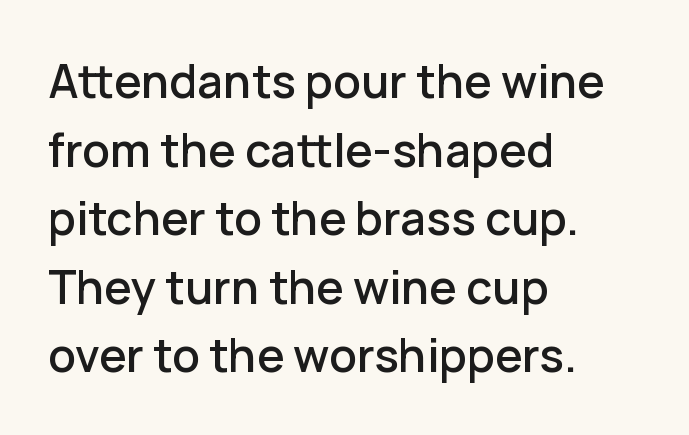
Q: Is the text italic (slanted)? A: No, it is upright.
Q: Is the typeface a serif or a sans-serif typeface? A: Sans-serif.
Q: Is the text underlined? A: No.
Q: How is the paragraph aligned? A: Left-aligned.
Q: Is the spacing between letters normal or unusually wide? A: Normal.
Q: Is the spacing between lines tight, normal or loose? A: Normal.
Q: Width (condensed, normal, or wide)? A: Normal.
Q: Stroke contrast? A: Low.
Q: x-height? A: Medium.
Q: Monospaced? A: No.
